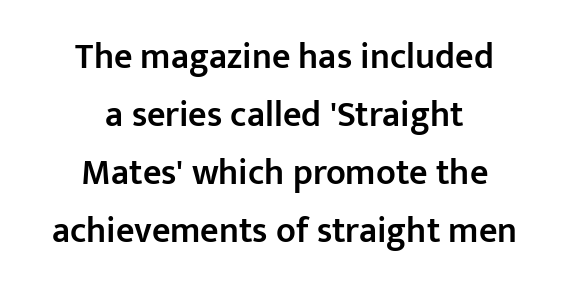
{"serif": "no", "italic": "no", "bold": "semi", "weight": "semibold", "width": "normal", "stroke_contrast": "low", "x_height": "medium", "monospaced": "no", "underline": "no", "align": "center", "line_spacing": "normal", "line_spacing_ratio": 1.61, "letter_spacing": "normal", "letter_spacing_em": 0.0, "glyph_px": 36}
